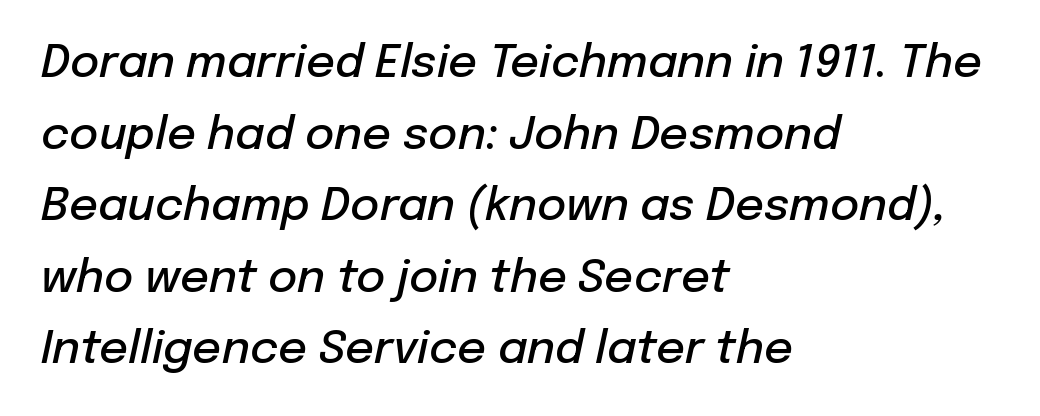
A typesetter would mark this as italic. The rows are spaced the way most documents space them. No extra tracking has been applied to these lines. The paragraph has a hard left edge and a soft right edge.
